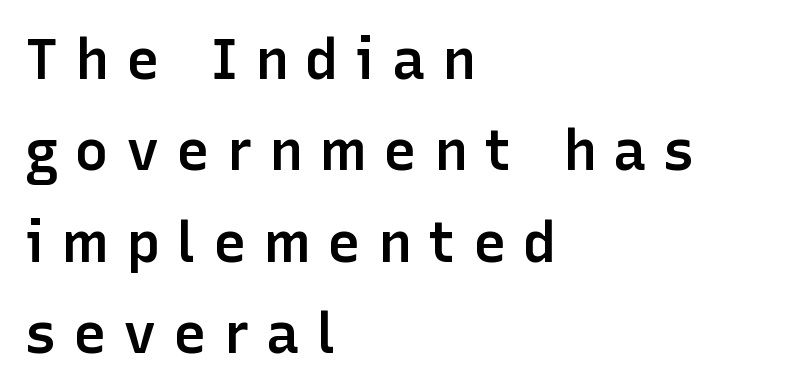
The image shows 56 px semibold sans-serif type, upright; set left-aligned, normal line spacing (1.63x), unusually wide letter spacing (+0.3 em), not underlined; low stroke contrast and a medium x-height.
